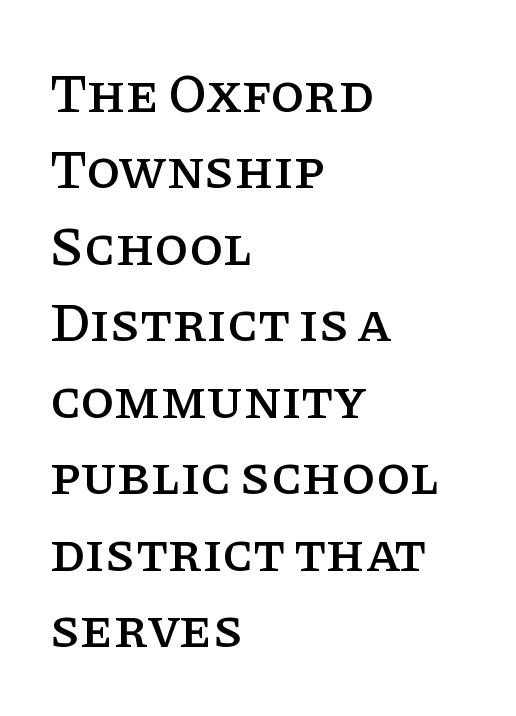
Q: Is the text italic (slanted)? A: No, it is upright.
Q: Is the typeface a serif or a sans-serif typeface? A: Serif.
Q: Is the text underlined? A: No.
Q: How is the paragraph aligned? A: Left-aligned.
Q: Is the spacing between letters normal or unusually wide? A: Normal.
Q: Is the spacing between lines tight, normal or loose? A: Normal.
Q: Width (condensed, normal, or wide)? A: Normal.
Q: Stroke contrast? A: Low.
Q: x-height? A: Large.
Q: Monospaced? A: No.
